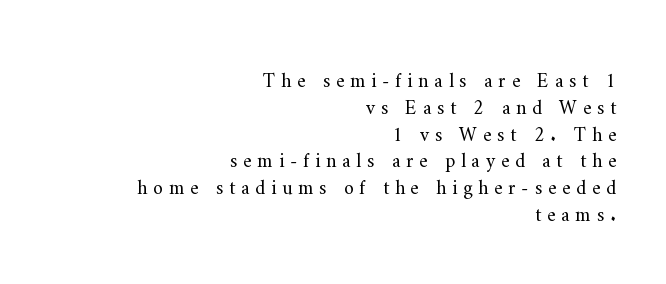
Each line ends at the same right margin while the left side varies. Here the glyphs are tracked loosely, breaking word shapes into spaced letters. Compared with a typical body face, this is equally light or lighter still. Each new line begins a customary step beneath the previous one.
